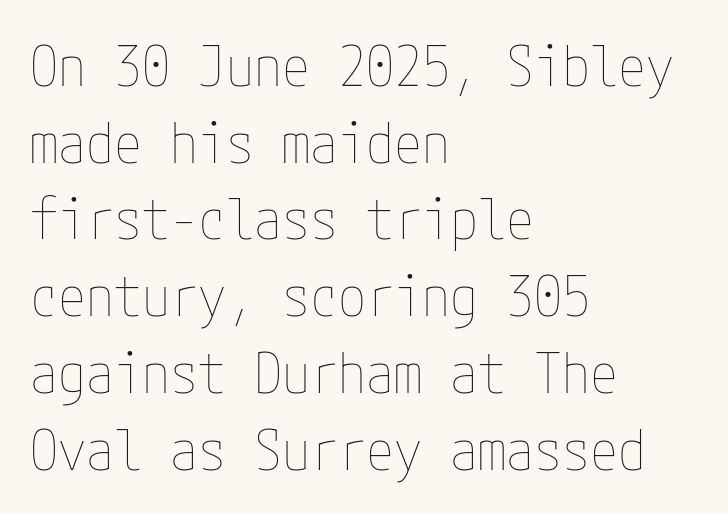
Q: Is the text bold? A: No.
Q: Is the text italic (slanted)? A: No, it is upright.
Q: Is the text underlined? A: No.
Q: How is the paragraph aligned? A: Left-aligned.
Q: Is the spacing between letters normal or unusually wide? A: Normal.
Q: Is the spacing between lines tight, normal or loose? A: Normal.
Q: Width (condensed, normal, or wide)? A: Condensed.
Q: Stroke contrast? A: Low.
Q: x-height? A: Medium.
